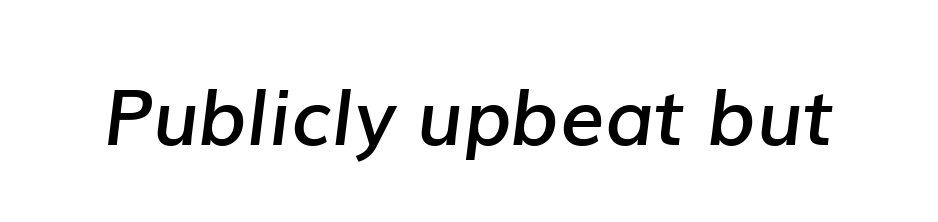
Q: Is the text bold? A: Semi-bold.
Q: Is the text italic (slanted)? A: Yes, it leans right by about 7 degrees.
Q: Is the text underlined? A: No.
Q: Is the spacing between letters normal or unusually wide? A: Normal.
Q: Width (condensed, normal, or wide)? A: Normal.
Q: Stroke contrast? A: Low.
Q: x-height? A: Medium.
Q: Monospaced? A: No.
